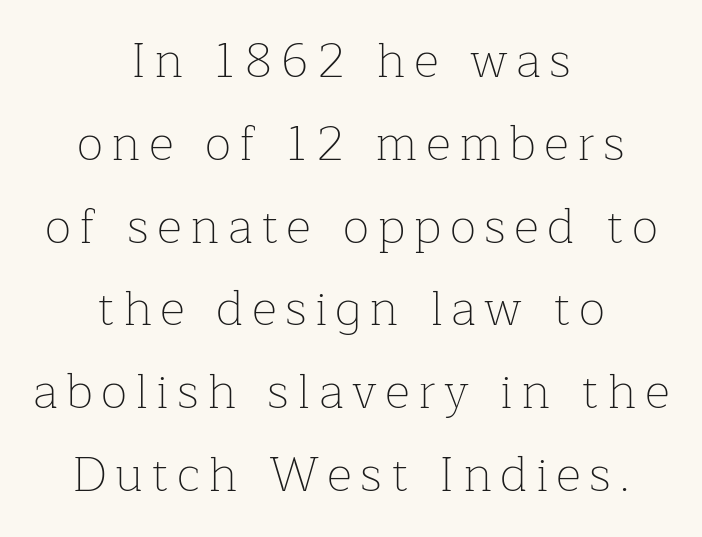
{"serif": "yes", "italic": "no", "bold": "no", "weight": "thin", "width": "normal", "stroke_contrast": "low", "x_height": "medium", "monospaced": "no", "underline": "no", "align": "center", "line_spacing": "normal", "line_spacing_ratio": 1.69, "glyph_px": 49}
